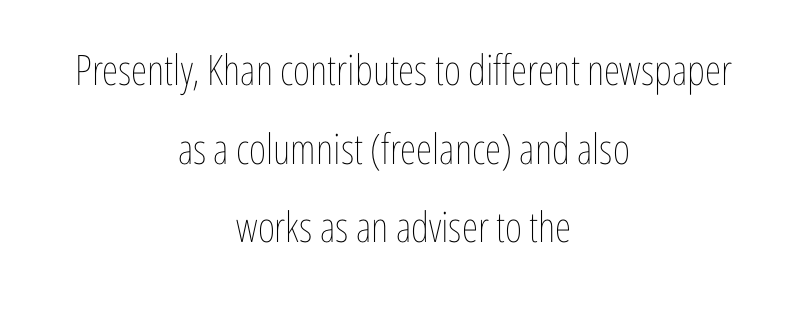
The tracking reads as untouched default to a designer's eye. The typesetter chose a symmetrical, centered arrangement here. The font sits on the lighter half of the weight spectrum, regular included. Every character sits straight up, as roman type does. Nobody drew a line under any word here.
